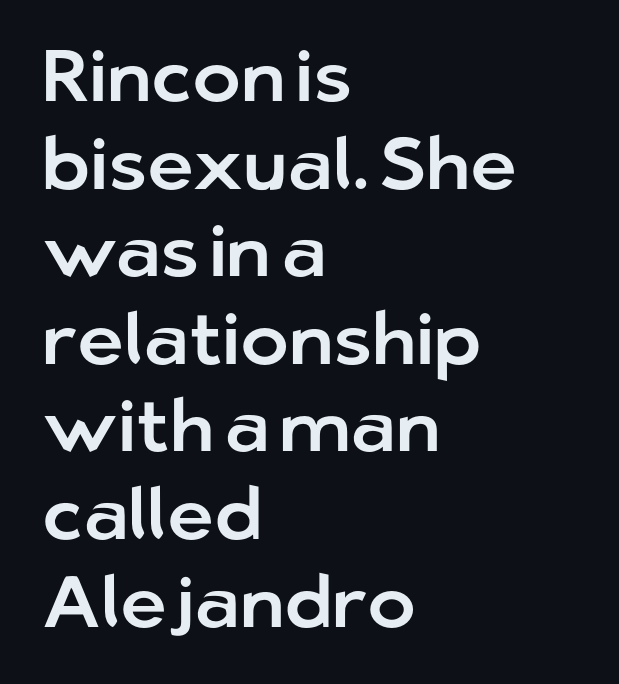
Is the letter spacing exaggerated? No — it looks like the ordinary default. The letters advance in unequal steps, a hallmark of proportional type. Each row of text sits above clean, open space. Letterform terminals end flat and unadorned throughout the passage. Every character sits straight up, as roman type does.
